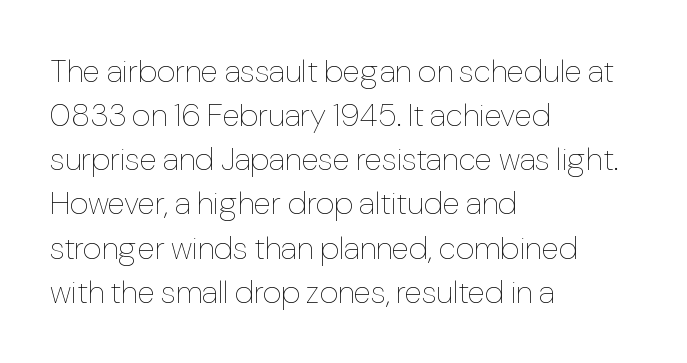
The lines in this sample share a left origin and differ only in where they stop. A roman cut, with each character standing at attention. A clean baseline with only descenders dipping below it. Spacing verdict: proportional, widths tailored to each character. Nothing unusual about the tracking: characters are spaced as the font intends.
